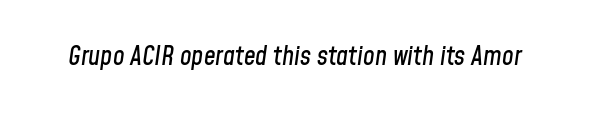
The face used here is rendered with its standard letterfit. The glyphs are unaccompanied by any horizontal stroke below them. Style check: oblique.
